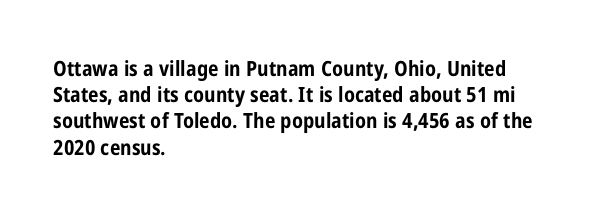
Q: Is the text bold? A: Yes.
Q: Is the text italic (slanted)? A: No, it is upright.
Q: Is the text underlined? A: No.
Q: How is the paragraph aligned? A: Left-aligned.
Q: Is the spacing between letters normal or unusually wide? A: Normal.
Q: Is the spacing between lines tight, normal or loose? A: Normal.
